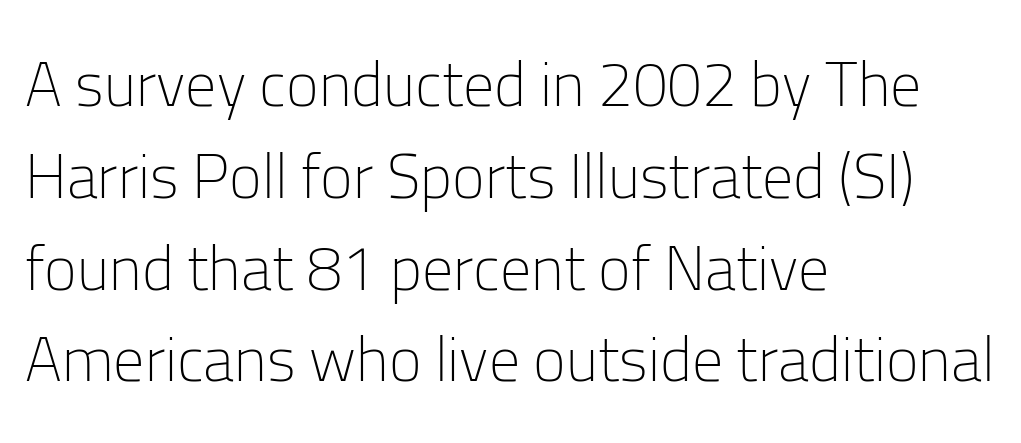
The letters advance in unequal steps, a hallmark of proportional type. This sample uses plain, unmodified letter spacing. Bare-footed words on every line. The text block is weighted toward the left margin, trailing off unevenly rightward. Nothing sits at the stroke ends, so this counts as sans-serif. This reads as an unemphasized weight, regular at the heaviest.
